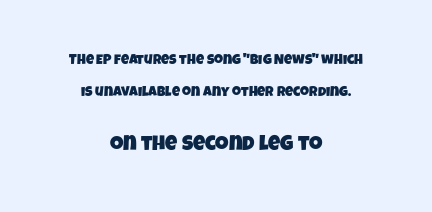
The emphasis by scale lands on block number two, below. Check the space under the baseline: it is left empty. Look at the tracking — it's just the regular setting, nothing added. Vertical spacing — loose. The rendering positions every line midway between the sides.
